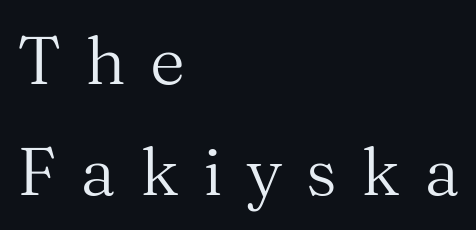
Short note: letters widely spaced. This sample is left-justified, so line endings fall wherever the words run out. Serifs: yes, visible at the terminals of the letterforms. Vertical strokes here are truly vertical.
